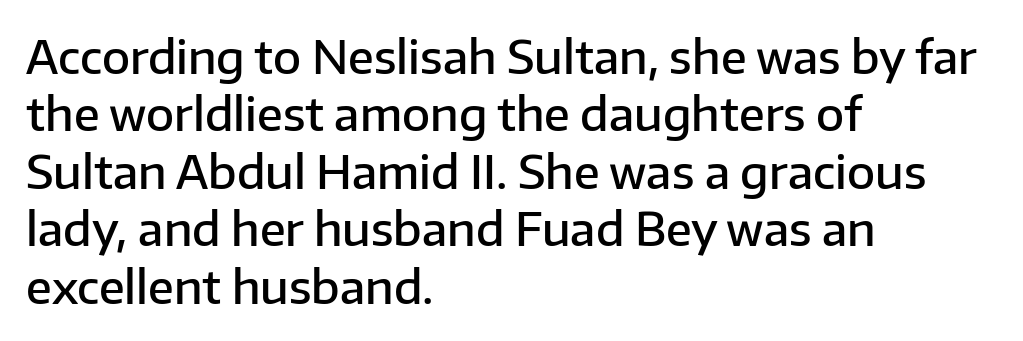
Q: Is the text bold? A: Semi-bold.
Q: Is the text italic (slanted)? A: No, it is upright.
Q: Is the typeface a serif or a sans-serif typeface? A: Sans-serif.
Q: Is the text underlined? A: No.
Q: How is the paragraph aligned? A: Left-aligned.
Q: Is the spacing between letters normal or unusually wide? A: Normal.
Q: Is the spacing between lines tight, normal or loose? A: Normal.
Q: Width (condensed, normal, or wide)? A: Normal.
Q: Stroke contrast? A: Low.
Q: x-height? A: Medium.
Q: Monospaced? A: No.
